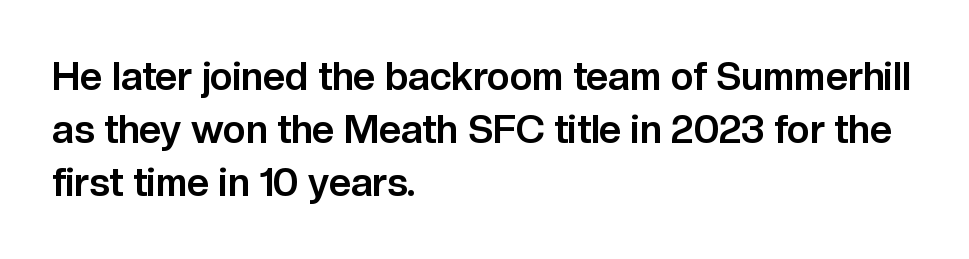
{"serif": "no", "italic": "no", "bold": "yes", "weight": "bold", "width": "normal", "stroke_contrast": "low", "x_height": "medium", "monospaced": "no", "underline": "no", "align": "left", "line_spacing": "normal", "line_spacing_ratio": 1.36, "letter_spacing": "normal", "letter_spacing_em": 0.0, "glyph_px": 39}
